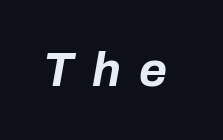
Q: Is the text bold? A: Yes.
Q: Is the text italic (slanted)? A: Yes, it leans right by about 10 degrees.
Q: Is the text underlined? A: No.
Q: Is the spacing between letters normal or unusually wide? A: Unusually wide.
Q: Width (condensed, normal, or wide)? A: Normal.
Q: Stroke contrast? A: Low.
Q: x-height? A: Medium.
Q: Monospaced? A: No.
